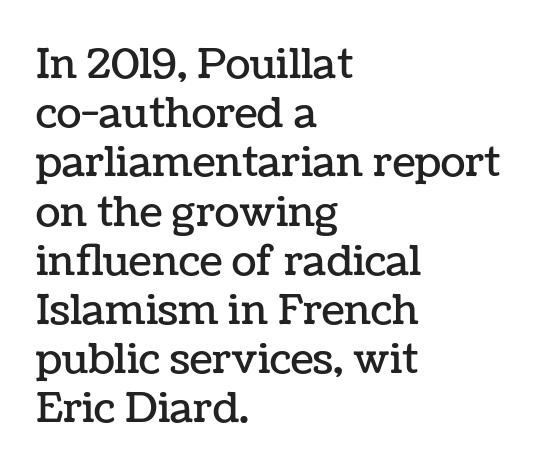
{"italic": "no", "width": "normal", "stroke_contrast": "low", "x_height": "medium", "monospaced": "no", "underline": "no", "align": "left", "line_spacing_ratio": 1.2, "letter_spacing": "normal", "letter_spacing_em": 0.0, "glyph_px": 41}
